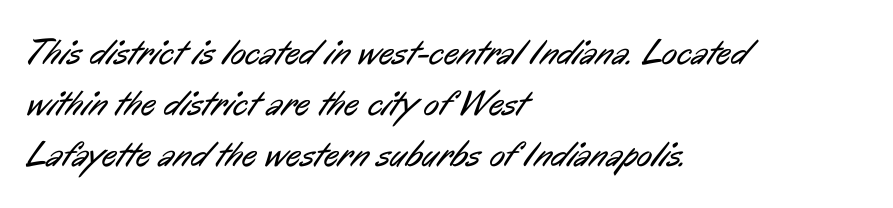
Q: Is the text bold? A: No.
Q: Is the typeface a serif or a sans-serif typeface? A: Sans-serif.
Q: Is the text underlined? A: No.
Q: How is the paragraph aligned? A: Left-aligned.
Q: Is the spacing between letters normal or unusually wide? A: Normal.
Q: Is the spacing between lines tight, normal or loose? A: Normal.
Q: Width (condensed, normal, or wide)? A: Condensed.
Q: Stroke contrast? A: Low.
Q: x-height? A: Medium.
Q: Monospaced? A: No.
